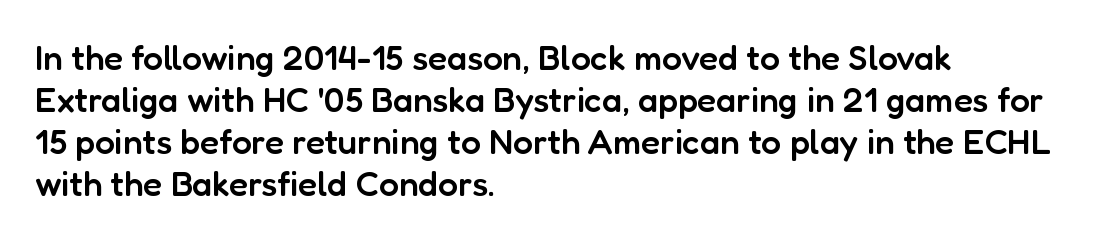
Q: Is the text bold? A: Semi-bold.
Q: Is the text italic (slanted)? A: No, it is upright.
Q: Is the typeface a serif or a sans-serif typeface? A: Sans-serif.
Q: Is the text underlined? A: No.
Q: How is the paragraph aligned? A: Left-aligned.
Q: Is the spacing between letters normal or unusually wide? A: Normal.
Q: Width (condensed, normal, or wide)? A: Normal.
Q: Stroke contrast? A: Low.
Q: x-height? A: Medium.
Q: Monospaced? A: No.
